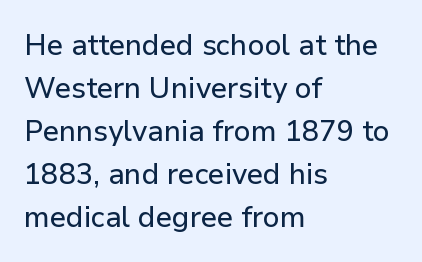
The image shows 30 px sans-serif type, upright; set left-aligned, normal line spacing (1.43x), normal letter spacing, not underlined; low stroke contrast and a medium x-height.
